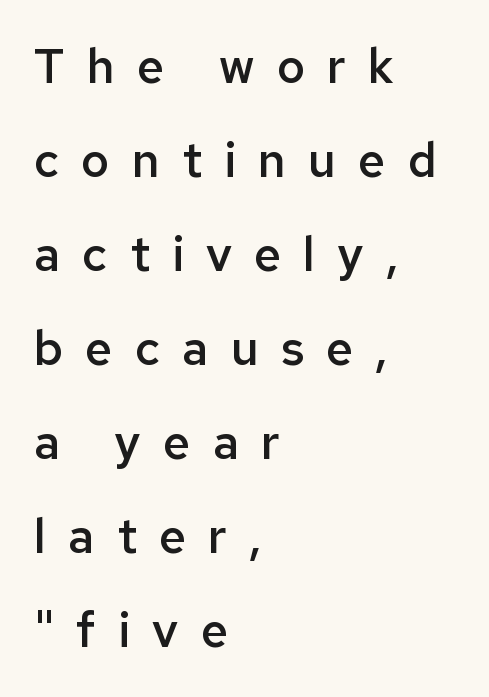
All the whitespace from short lines collects on the right. Nobody drew a line under any word here. The type sits square on the baseline with zero lean. In terms of letterform style, serifs are entirely absent. In terms of weight, the rendering is demibold, just under bold.
